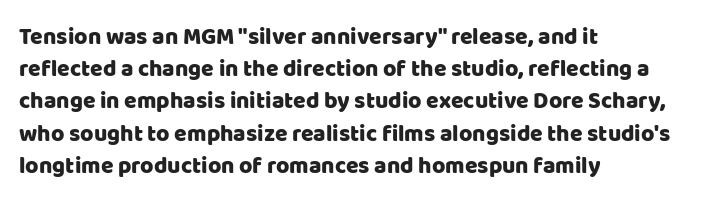
Q: Is the text italic (slanted)? A: No, it is upright.
Q: Is the text underlined? A: No.
Q: How is the paragraph aligned? A: Left-aligned.
Q: Is the spacing between letters normal or unusually wide? A: Normal.
Q: Is the spacing between lines tight, normal or loose? A: Normal.
